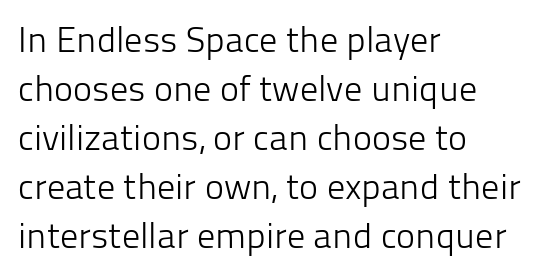
Q: Is the text bold? A: No.
Q: Is the text italic (slanted)? A: No, it is upright.
Q: Is the typeface a serif or a sans-serif typeface? A: Sans-serif.
Q: Is the text underlined? A: No.
Q: How is the paragraph aligned? A: Left-aligned.
Q: Is the spacing between letters normal or unusually wide? A: Normal.
Q: Is the spacing between lines tight, normal or loose? A: Normal.
Q: Width (condensed, normal, or wide)? A: Normal.
Q: Stroke contrast? A: Low.
Q: x-height? A: Medium.
Q: Monospaced? A: No.
